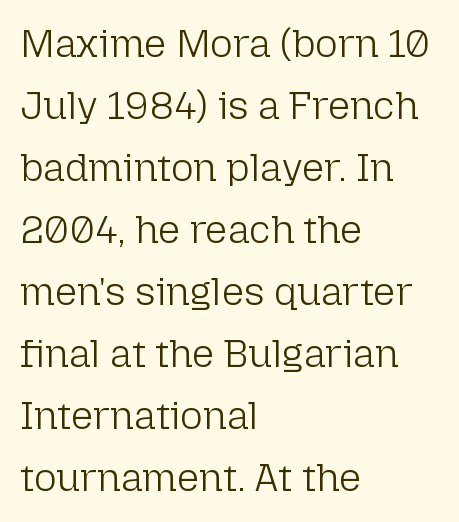
{"serif": "no", "italic": "no", "bold": "no", "weight": "light", "width": "normal", "stroke_contrast": "low", "x_height": "medium", "monospaced": "no", "underline": "no", "align": "left", "line_spacing": "normal", "line_spacing_ratio": 1.59, "letter_spacing": "normal", "letter_spacing_em": 0.0, "glyph_px": 39}
